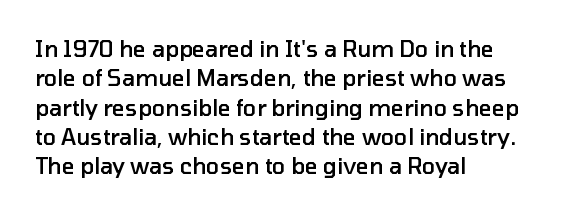
Unmarked baselines from the first word to the last. Does the copy run flush right? No — it runs flush left. Every stem runs plumb, perpendicular to the baseline. Each glyph is drawn with semibold strokes, heavier than normal yet not fully bold. The rendering keeps characters at their native spacing.
